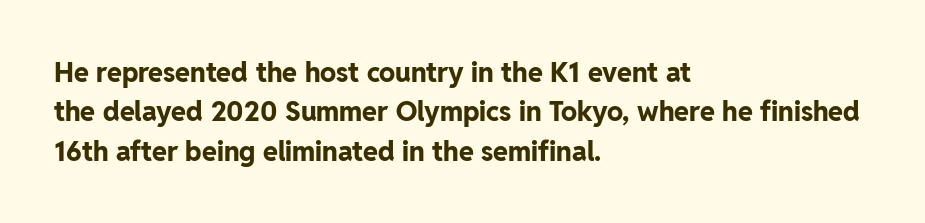
Q: Is the text bold? A: Yes.
Q: Is the text italic (slanted)? A: No, it is upright.
Q: Is the text underlined? A: No.
Q: How is the paragraph aligned? A: Left-aligned.
Q: Is the spacing between letters normal or unusually wide? A: Normal.
Q: Is the spacing between lines tight, normal or loose? A: Normal.
